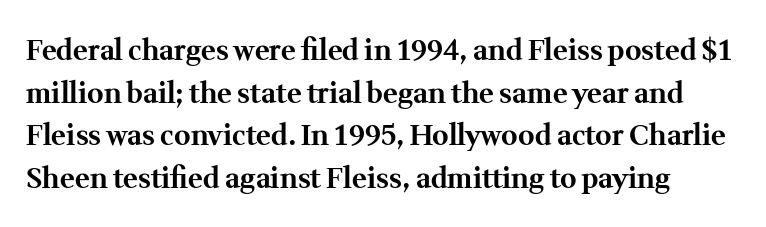
{"serif": "yes", "italic": "no", "bold": "yes", "weight": "bold", "width": "normal", "stroke_contrast": "medium", "x_height": "medium", "monospaced": "no", "underline": "no", "line_spacing": "normal", "line_spacing_ratio": 1.52, "letter_spacing": "normal", "letter_spacing_em": 0.0, "glyph_px": 28}
